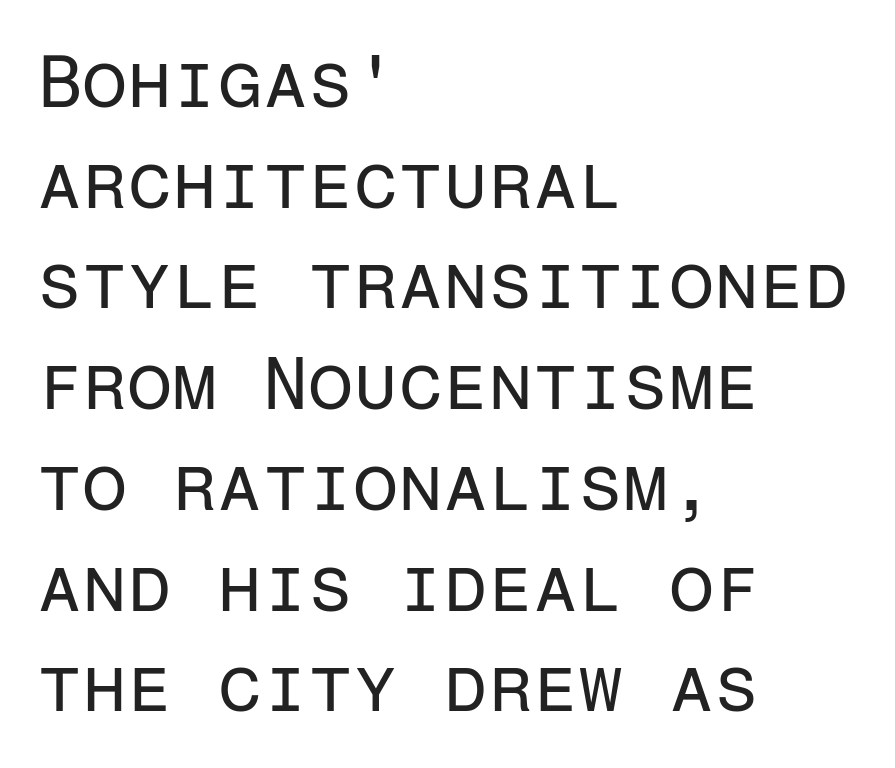
Q: Is the text bold? A: No.
Q: Is the text italic (slanted)? A: No, it is upright.
Q: Is the typeface a serif or a sans-serif typeface? A: Sans-serif.
Q: Is the text underlined? A: No.
Q: How is the paragraph aligned? A: Left-aligned.
Q: Is the spacing between letters normal or unusually wide? A: Normal.
Q: Is the spacing between lines tight, normal or loose? A: Normal.
Q: Width (condensed, normal, or wide)? A: Normal.
Q: Stroke contrast? A: Low.
Q: x-height? A: Medium.
Q: Monospaced? A: Yes.
